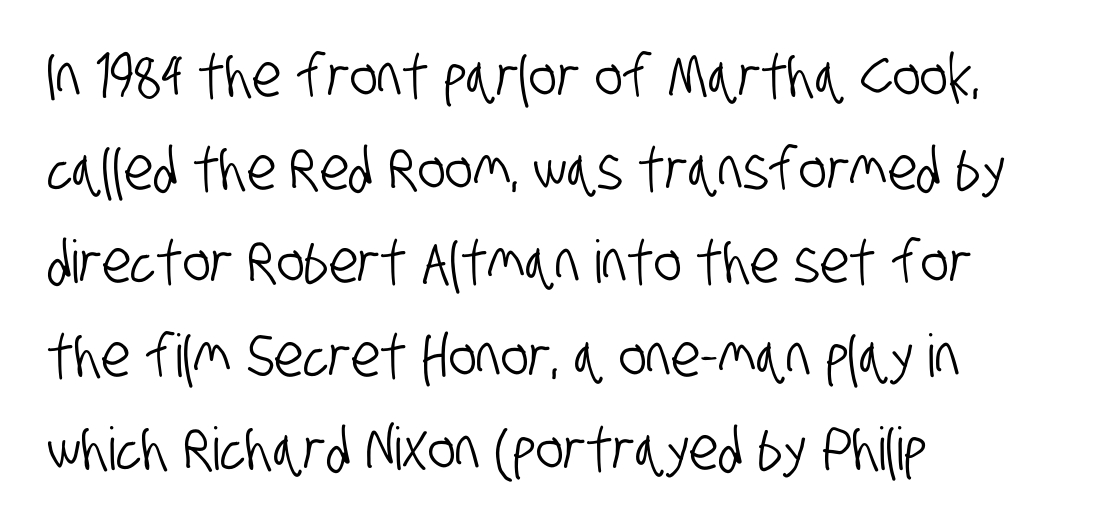
Q: Is the typeface a serif or a sans-serif typeface? A: Sans-serif.
Q: Is the text underlined? A: No.
Q: How is the paragraph aligned? A: Left-aligned.
Q: Is the spacing between letters normal or unusually wide? A: Normal.
Q: Is the spacing between lines tight, normal or loose? A: Normal.
Q: Width (condensed, normal, or wide)? A: Condensed.
Q: Stroke contrast? A: Low.
Q: x-height? A: Large.
Q: Monospaced? A: No.
